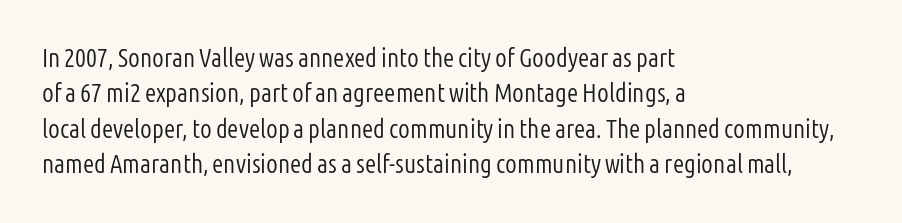
The image shows 26 px text type, upright; set left-aligned, normal line spacing (1.36x), normal letter spacing, not underlined.
